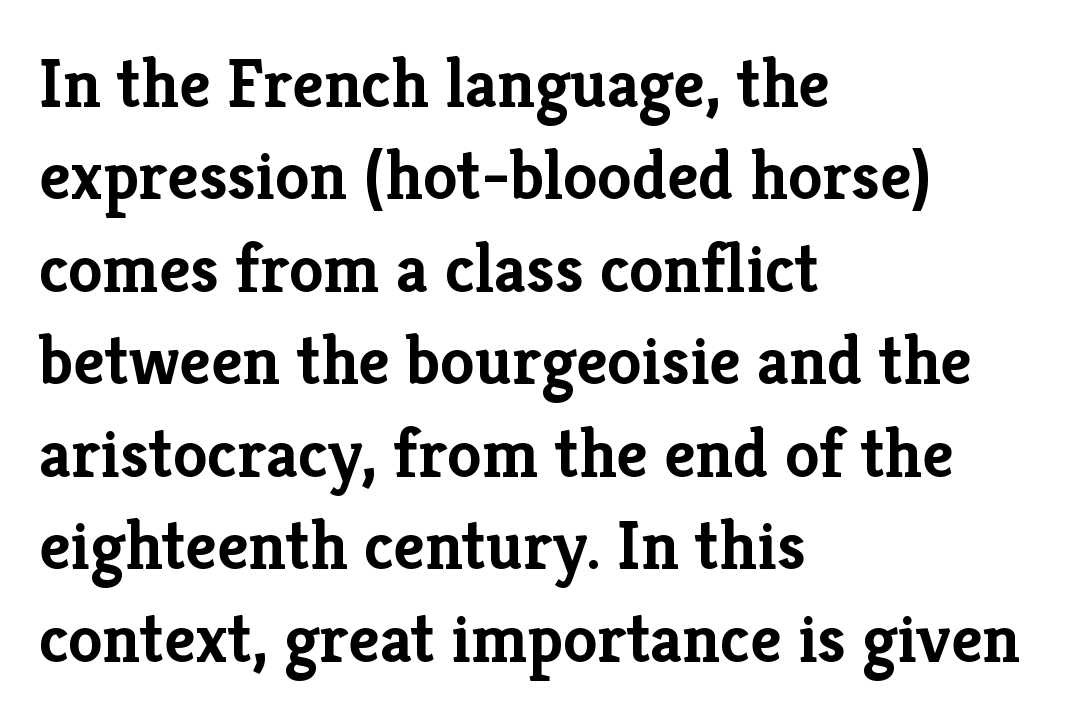
The image shows 69 px semibold serif type, upright; set left-aligned, normal line spacing (1.34x), normal letter spacing, not underlined; low stroke contrast and a medium x-height.
